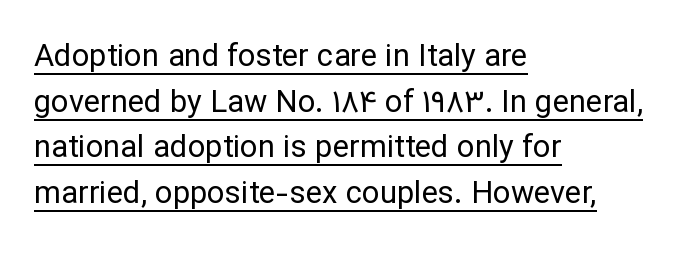
Q: Is the text bold? A: No.
Q: Is the text italic (slanted)? A: No, it is upright.
Q: Is the typeface a serif or a sans-serif typeface? A: Sans-serif.
Q: Is the text underlined? A: Yes.
Q: How is the paragraph aligned? A: Left-aligned.
Q: Is the spacing between letters normal or unusually wide? A: Normal.
Q: Is the spacing between lines tight, normal or loose? A: Normal.
Q: Width (condensed, normal, or wide)? A: Normal.
Q: Stroke contrast? A: Low.
Q: x-height? A: Medium.
Q: Monospaced? A: No.
